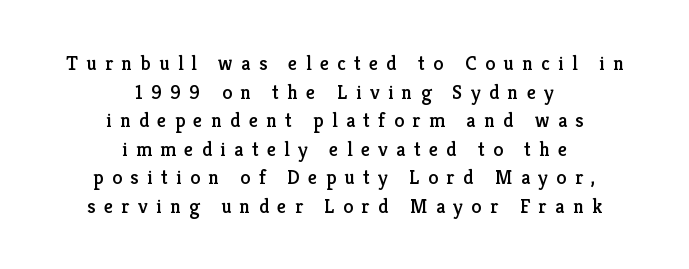
The image shows 20 px text type, upright; set centered, normal line spacing (1.43x), unusually wide letter spacing (+0.42 em), not underlined.
